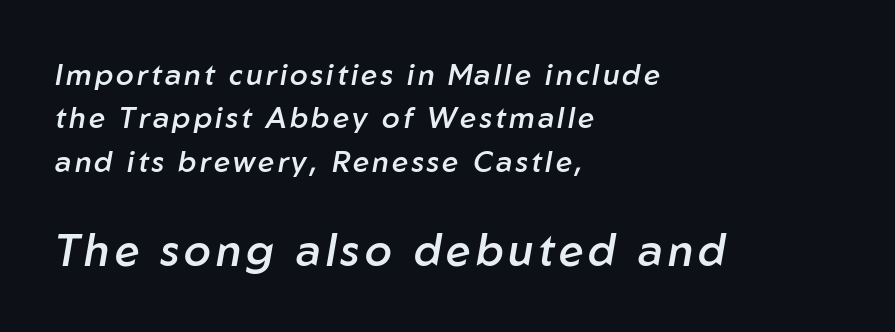
{"italic": "yes", "lean": "right", "slant_degrees": 10, "bold": "semi", "weight": "semibold", "width": "normal", "stroke_contrast": "low", "x_height": "medium", "monospaced": "no", "underline": "no", "align": "left", "line_spacing": "normal", "line_spacing_ratio": 1.5, "larger_block": "second", "size_ratio": 1.52, "glyph_px": 44}
